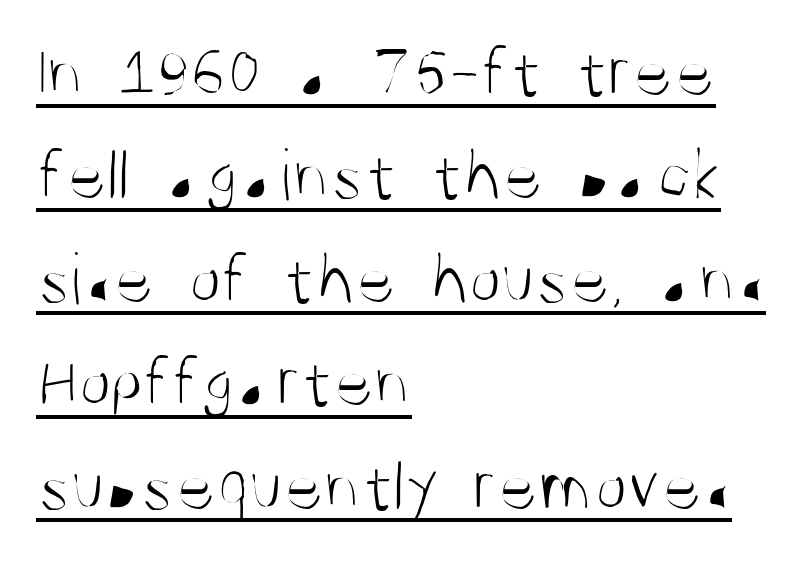
The text block is weighted toward the left margin, trailing off unevenly rightward. One glance says typical: line gaps are just what's usual. Looks like regular typesetting: each glyph gets only the width it needs. The lettering holds an erect, upright posture throughout. Spacing between characters is what you'd get straight out of the box.
